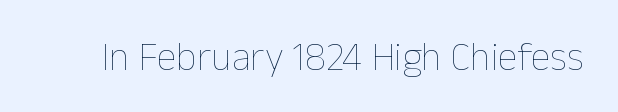
Q: Is the text bold? A: No.
Q: Is the text italic (slanted)? A: No, it is upright.
Q: Is the text underlined? A: No.
Q: Is the spacing between letters normal or unusually wide? A: Normal.
Q: Width (condensed, normal, or wide)? A: Normal.
Q: Stroke contrast? A: Low.
Q: x-height? A: Medium.
Q: Monospaced? A: No.
